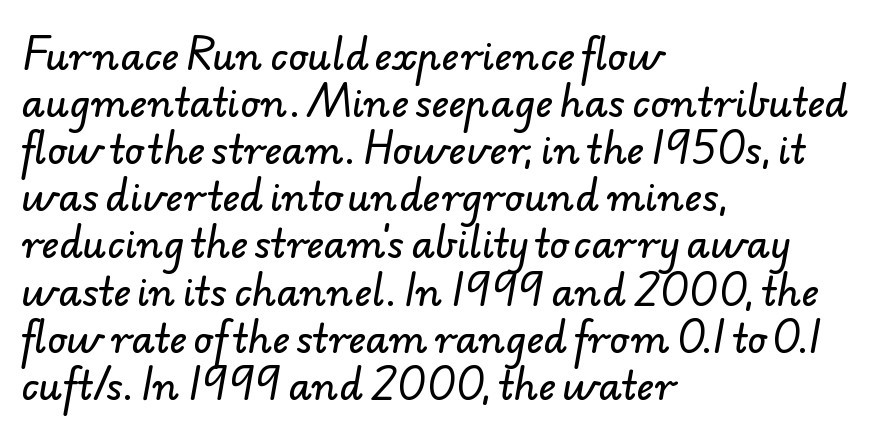
{"serif": "no", "width": "normal", "stroke_contrast": "low", "x_height": "small", "monospaced": "no", "underline": "no", "align": "left", "line_spacing_ratio": 1.24, "letter_spacing": "normal", "letter_spacing_em": 0.0, "glyph_px": 38}
